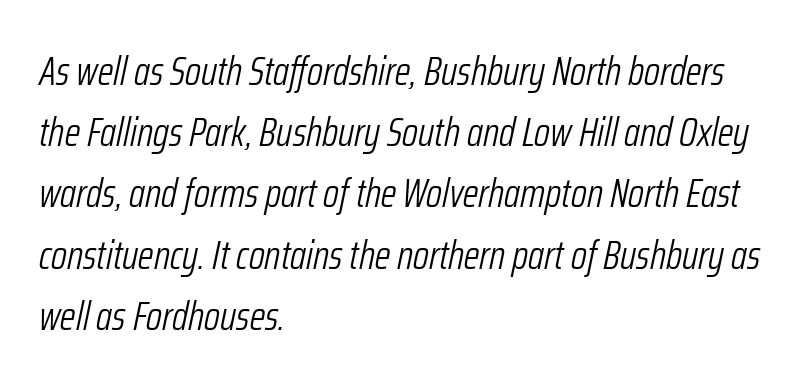
Each letter keeps its own natural width here, so spacing adapts to shape. A normal amount of white space separates one row of letters from the next. The gap between lines stays unmarked. Typeset ragged right — the left edge is the straight one. Does extra space separate the letters? No, they use regular spacing.
